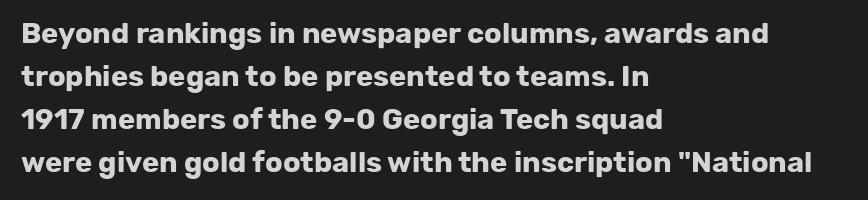
A sans-serif font was chosen for this passage. The tracking reads as untouched default to a designer's eye. A normal amount of white space separates one row of letters from the next. Heavy, bold letterforms. A typesetter would call this proportional, since set widths differ per character. Does the lettering tilt? It doesn't — this is upright.
